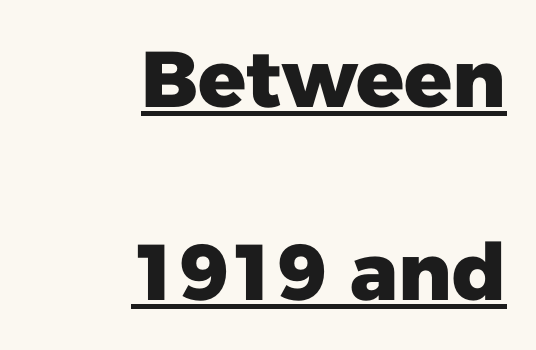
{"serif": "no", "italic": "no", "bold": "yes", "weight": "heavy", "width": "normal", "stroke_contrast": "low", "x_height": "medium", "monospaced": "no", "underline": "yes", "align": "right", "line_spacing": "loose", "line_spacing_ratio": 2.44, "letter_spacing": "normal", "letter_spacing_em": 0.0, "glyph_px": 79}
